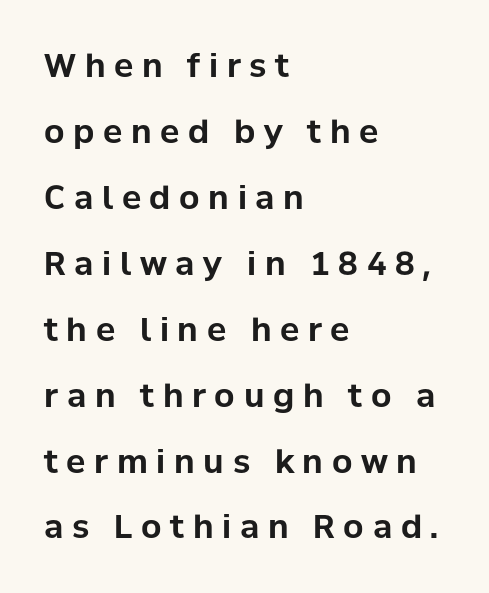
Q: Is the text bold? A: Yes.
Q: Is the text italic (slanted)? A: No, it is upright.
Q: Is the typeface a serif or a sans-serif typeface? A: Sans-serif.
Q: Is the text underlined? A: No.
Q: How is the paragraph aligned? A: Left-aligned.
Q: Is the spacing between letters normal or unusually wide? A: Unusually wide.
Q: Is the spacing between lines tight, normal or loose? A: Loose.
Q: Width (condensed, normal, or wide)? A: Normal.
Q: Stroke contrast? A: Low.
Q: x-height? A: Medium.
Q: Monospaced? A: No.
